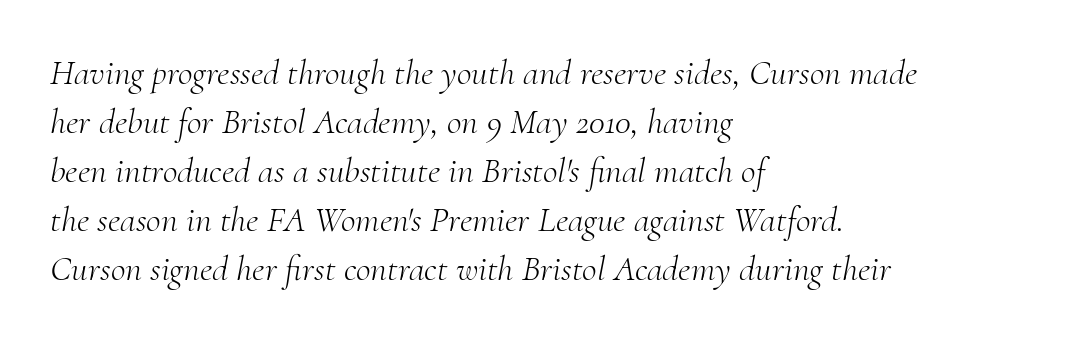
Q: Is the text bold? A: No.
Q: Is the text italic (slanted)? A: Yes, it leans right by about 10 degrees.
Q: Is the typeface a serif or a sans-serif typeface? A: Serif.
Q: Is the text underlined? A: No.
Q: How is the paragraph aligned? A: Left-aligned.
Q: Is the spacing between letters normal or unusually wide? A: Normal.
Q: Is the spacing between lines tight, normal or loose? A: Normal.
Q: Width (condensed, normal, or wide)? A: Normal.
Q: Stroke contrast? A: Medium.
Q: x-height? A: Small.
Q: Monospaced? A: No.
